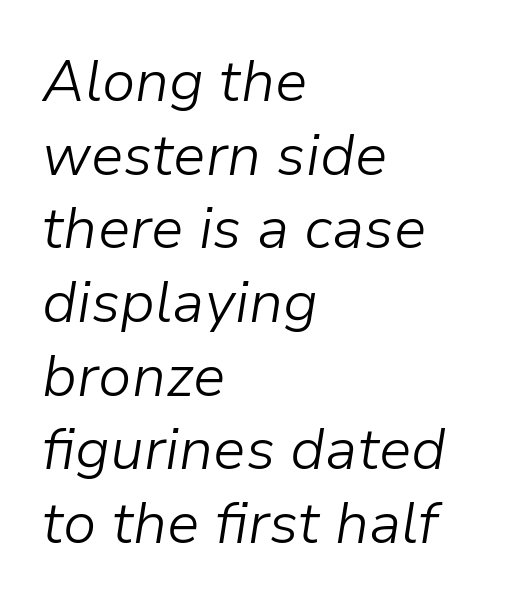
Alignment: flush left. The font's italic variant was chosen for this text. The characters are drawn with everyday or finer stroke widths. Quick note: underline off. Looks like regular typesetting: each glyph gets only the width it needs. The space between consecutive lines is moderate.
